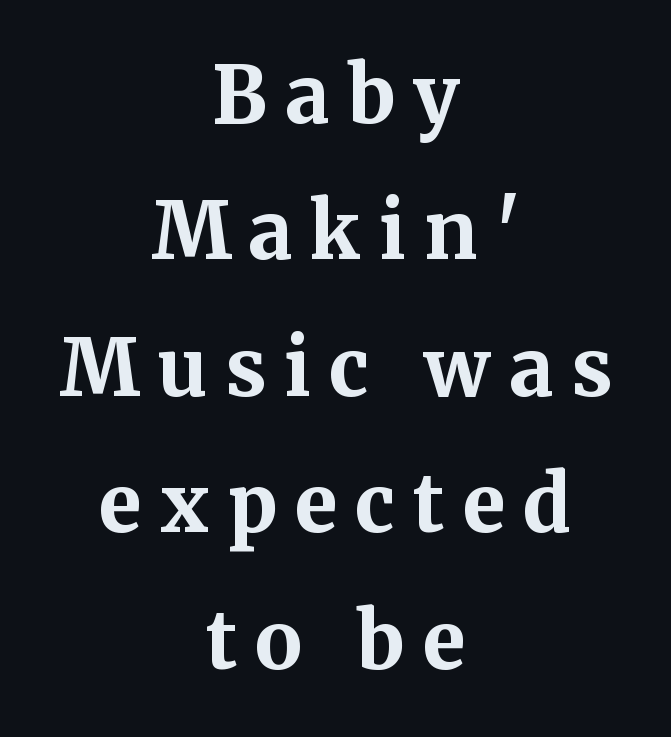
The image shows 78 px bold serif type, upright; set centered, line spacing 1.75x, unusually wide letter spacing (+0.23 em), not underlined; medium stroke contrast and a medium x-height.
